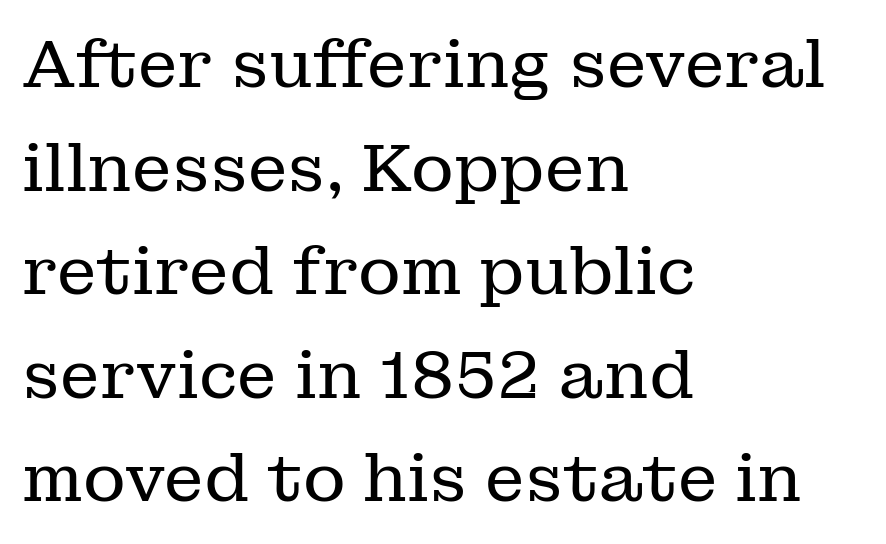
Bold? No — there's no thickening of the strokes. Decoration check: the copy has no underline. Alignment: flush left. Type style note: has serifs. Does the leading feel generous? No, just average. Do the characters align in a grid? No, the font is proportional.
